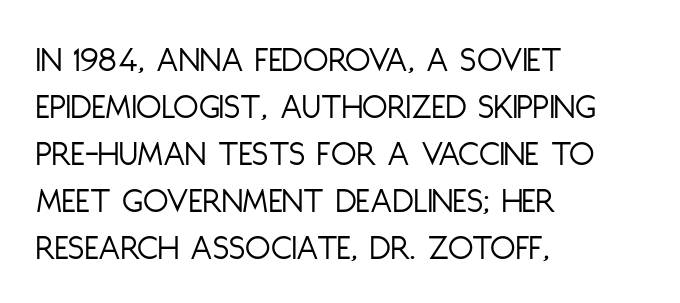
{"serif": "no", "italic": "no", "bold": "no", "weight": "light", "width": "condensed", "stroke_contrast": "low", "x_height": "large", "monospaced": "no", "underline": "no", "align": "left", "line_spacing": "normal", "line_spacing_ratio": 1.27, "letter_spacing": "normal", "letter_spacing_em": 0.0, "glyph_px": 37}
